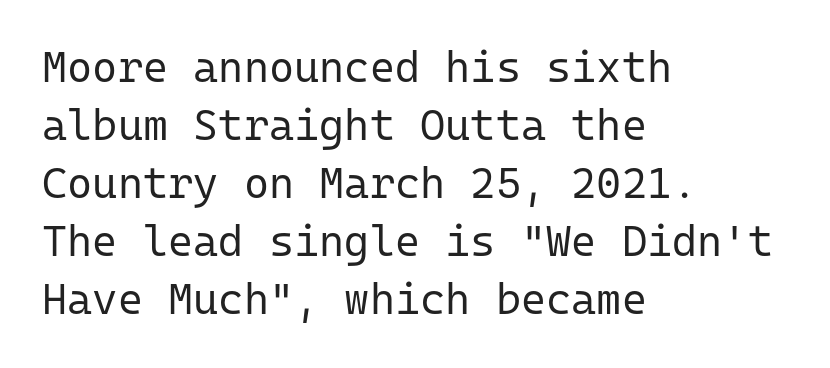
The image shows 43 px regular-weight sans-serif type, upright, monospaced; set left-aligned, normal line spacing (1.35x), normal letter spacing, not underlined; low stroke contrast and a medium x-height.
